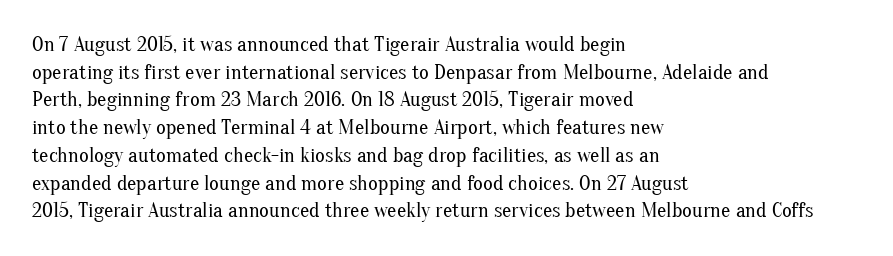
Q: Is the text bold? A: No.
Q: Is the text italic (slanted)? A: No, it is upright.
Q: Is the text underlined? A: No.
Q: How is the paragraph aligned? A: Left-aligned.
Q: Is the spacing between letters normal or unusually wide? A: Normal.
Q: Is the spacing between lines tight, normal or loose? A: Normal.
